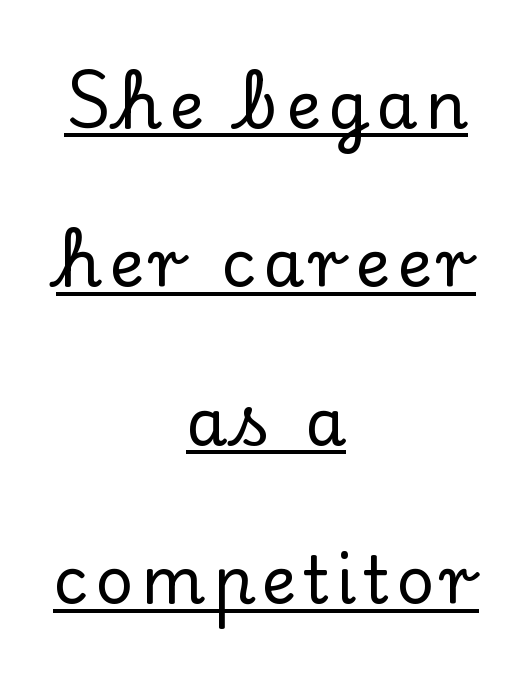
Q: Is the text italic (slanted)? A: No, it is upright.
Q: Is the typeface a serif or a sans-serif typeface? A: Serif.
Q: Is the text underlined? A: Yes.
Q: How is the paragraph aligned? A: Centered.
Q: Is the spacing between lines tight, normal or loose? A: Loose.
Q: Width (condensed, normal, or wide)? A: Normal.
Q: Stroke contrast? A: Low.
Q: x-height? A: Small.
Q: Monospaced? A: No.
